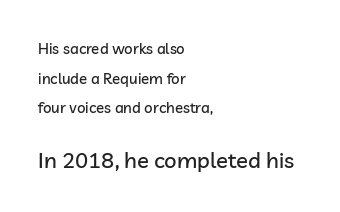
These lines stack with their left ends in a neat column. The later block is typeset at a bigger size than the earlier block. Has an underline been added? It has not. Between one letter and the next there's only the usual sliver of space. The lettering holds an erect, upright posture throughout.
